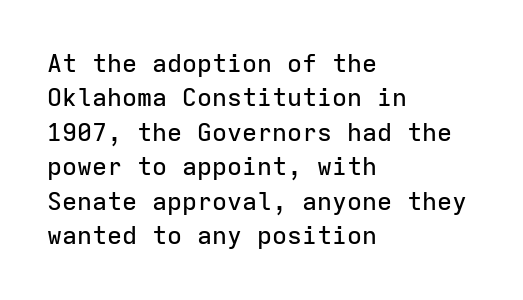
Q: Is the text italic (slanted)? A: No, it is upright.
Q: Is the text underlined? A: No.
Q: How is the paragraph aligned? A: Left-aligned.
Q: Is the spacing between letters normal or unusually wide? A: Normal.
Q: Is the spacing between lines tight, normal or loose? A: Normal.
